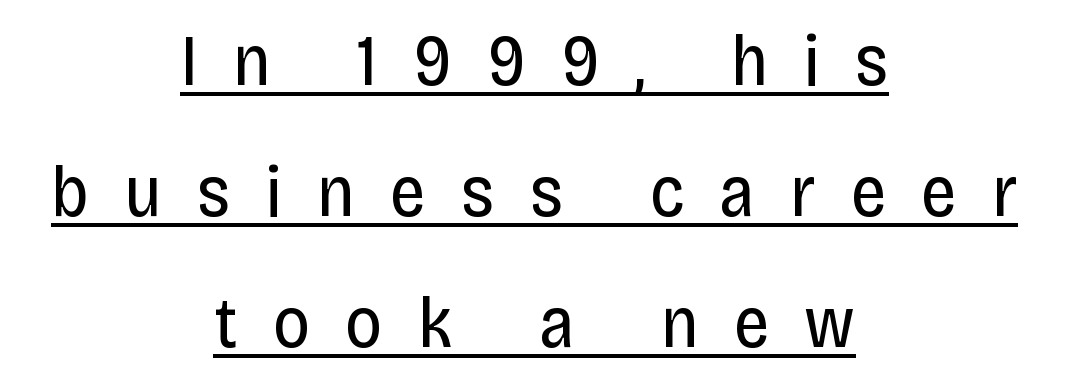
The image shows 72 px regular-weight, condensed sans-serif type, upright; set centered, line spacing 1.82x, unusually wide letter spacing (+0.49 em), underlined; low stroke contrast and a large x-height.
